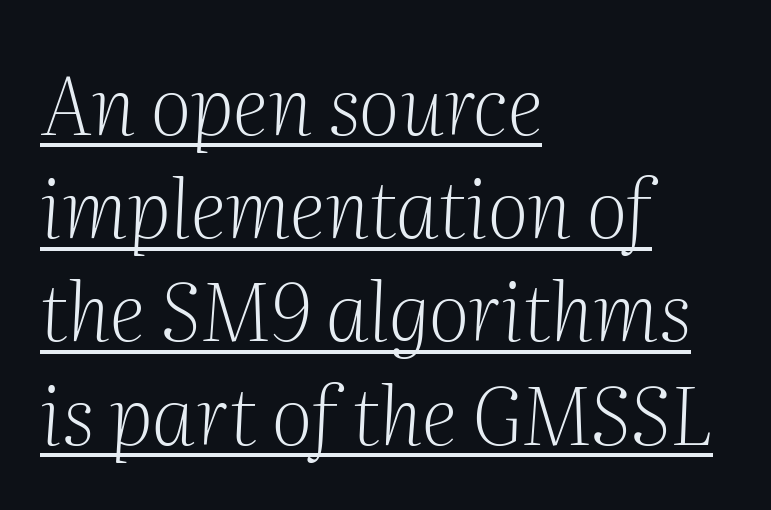
Q: Is the text bold? A: No.
Q: Is the text italic (slanted)? A: Yes, it leans right by about 2 degrees.
Q: Is the typeface a serif or a sans-serif typeface? A: Serif.
Q: Is the text underlined? A: Yes.
Q: How is the paragraph aligned? A: Left-aligned.
Q: Is the spacing between letters normal or unusually wide? A: Normal.
Q: Is the spacing between lines tight, normal or loose? A: Normal.
Q: Width (condensed, normal, or wide)? A: Normal.
Q: Stroke contrast? A: Medium.
Q: x-height? A: Medium.
Q: Monospaced? A: No.
